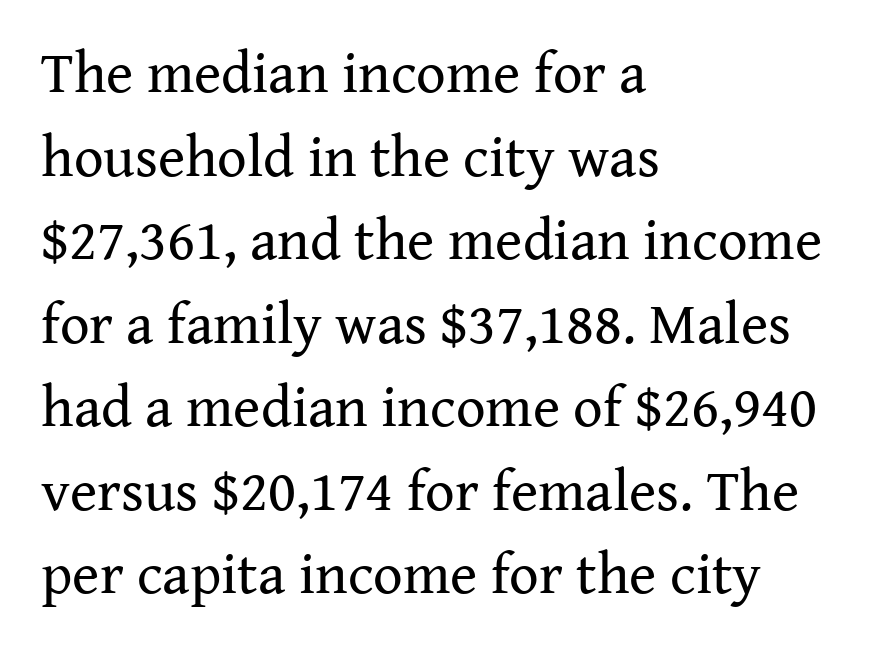
Q: Is the text bold? A: No.
Q: Is the text italic (slanted)? A: No, it is upright.
Q: Is the typeface a serif or a sans-serif typeface? A: Serif.
Q: Is the text underlined? A: No.
Q: How is the paragraph aligned? A: Left-aligned.
Q: Is the spacing between letters normal or unusually wide? A: Normal.
Q: Is the spacing between lines tight, normal or loose? A: Normal.
Q: Width (condensed, normal, or wide)? A: Normal.
Q: Stroke contrast? A: Medium.
Q: x-height? A: Medium.
Q: Monospaced? A: No.
